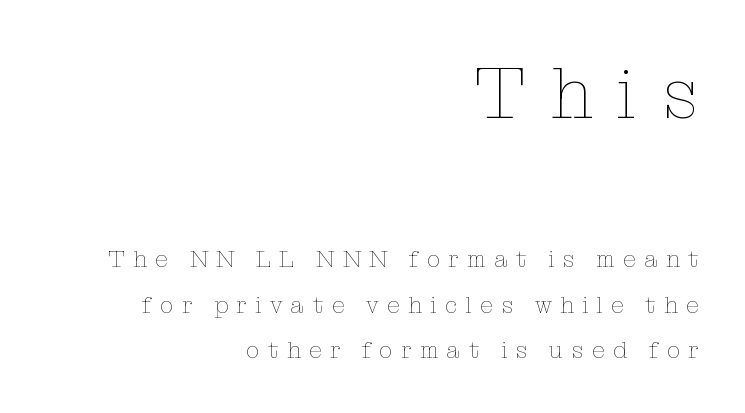
Q: Is the text bold? A: No.
Q: Is the text italic (slanted)? A: No, it is upright.
Q: Is the text underlined? A: No.
Q: How is the paragraph aligned? A: Right-aligned.
Q: Is the spacing between letters normal or unusually wide? A: Unusually wide.
Q: Is the spacing between lines tight, normal or loose? A: Loose.
Q: Which block of text is set in a larger size, the first (top) or the second (bottom)? A: The first (top) one.
Q: Width (condensed, normal, or wide)? A: Normal.
Q: Stroke contrast? A: Low.
Q: x-height? A: Medium.
Q: Monospaced? A: No.
